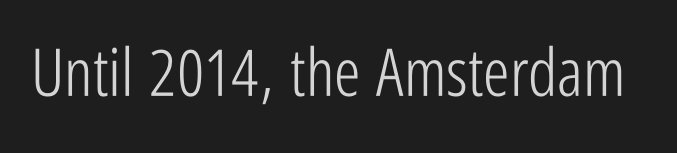
{"serif": "no", "italic": "no", "bold": "no", "weight": "light", "width": "condensed", "stroke_contrast": "low", "x_height": "medium", "monospaced": "no", "underline": "no", "letter_spacing": "normal", "letter_spacing_em": 0.0, "glyph_px": 66}
